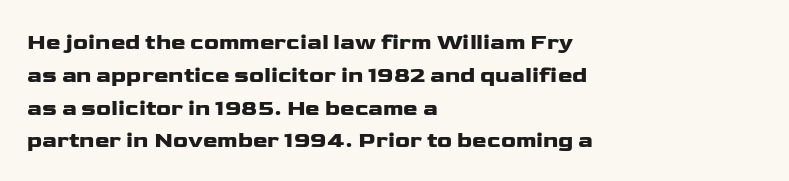
The image shows 22 px text type, upright; set left-aligned, normal line spacing (1.49x), normal letter spacing, not underlined.
